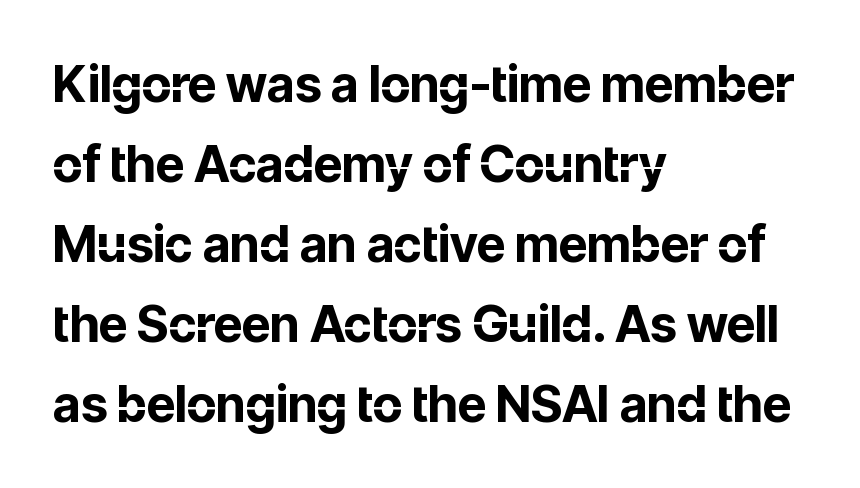
{"serif": "no", "italic": "no", "bold": "yes", "weight": "bold", "width": "normal", "stroke_contrast": "low", "x_height": "medium", "monospaced": "no", "underline": "no", "align": "left", "line_spacing": "normal", "line_spacing_ratio": 1.6, "letter_spacing": "normal", "letter_spacing_em": 0.0, "glyph_px": 50}
